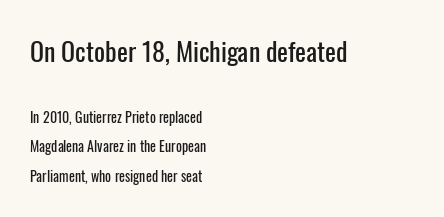
Q: Is the text italic (slanted)? A: No, it is upright.
Q: Is the text underlined? A: No.
Q: How is the paragraph aligned? A: Left-aligned.
Q: Is the spacing between letters normal or unusually wide? A: Normal.
Q: Is the spacing between lines tight, normal or loose? A: Loose.
Q: Which block of text is set in a larger size, the first (top) or the second (bottom)? A: The first (top) one.
